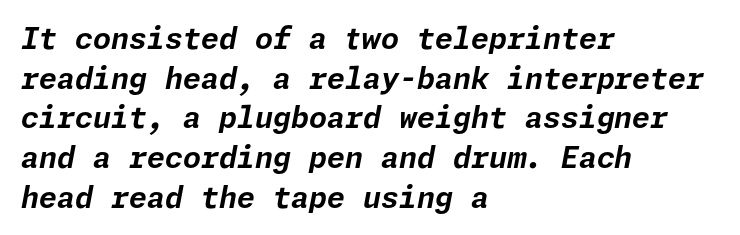
Q: Is the text bold? A: Yes.
Q: Is the text italic (slanted)? A: Yes, it leans right by about 11 degrees.
Q: Is the text underlined? A: No.
Q: How is the paragraph aligned? A: Left-aligned.
Q: Is the spacing between letters normal or unusually wide? A: Normal.
Q: Is the spacing between lines tight, normal or loose? A: Normal.
Q: Width (condensed, normal, or wide)? A: Normal.
Q: Stroke contrast? A: Low.
Q: x-height? A: Medium.
